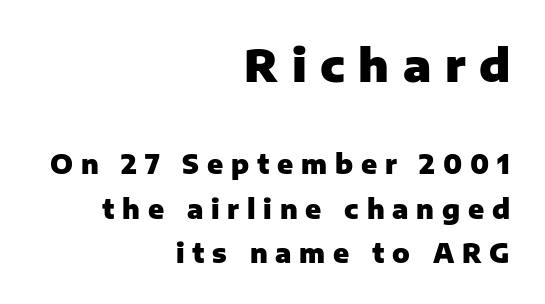
{"serif": "no", "italic": "no", "bold": "yes", "weight": "heavy", "width": "normal", "stroke_contrast": "low", "x_height": "medium", "monospaced": "no", "underline": "no", "align": "right", "line_spacing": "normal", "line_spacing_ratio": 1.7, "letter_spacing": "wide", "letter_spacing_em": 0.3, "larger_block": "first", "size_ratio": 1.73, "glyph_px": 45}
